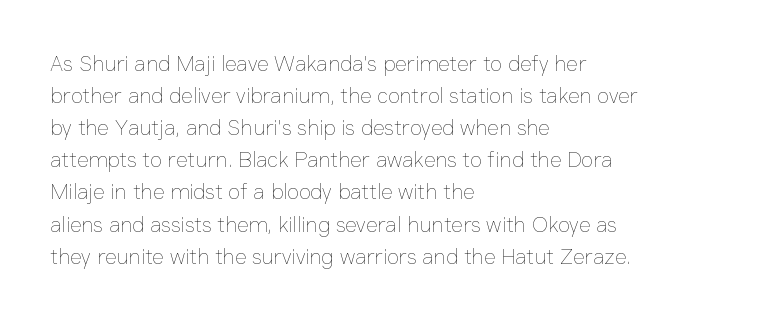
Weight: in the light-to-regular range. These lines keep a tight, regular rhythm from letter to letter. Any mark beneath the type? The region is blank. Left-aligned paragraph, ragged on the right. If you drew a line through each stem, it would be perfectly vertical. Honestly, the row spacing looks completely unremarkable.
